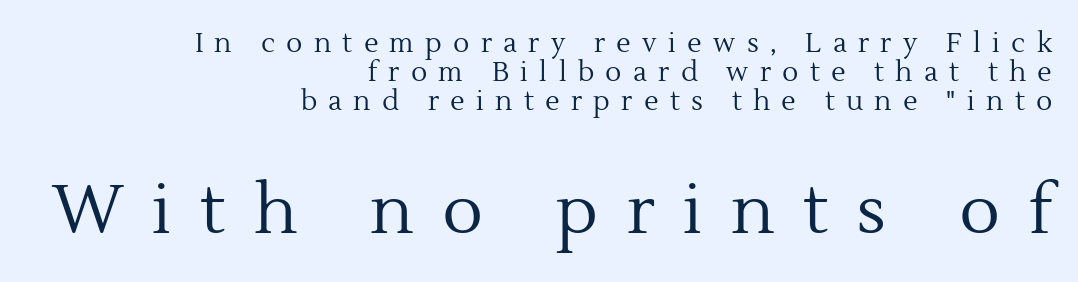
{"serif": "yes", "italic": "no", "bold": "no", "weight": "regular", "width": "normal", "x_height": "medium", "monospaced": "no", "underline": "no", "align": "right", "line_spacing": "tight", "line_spacing_ratio": 1.08, "letter_spacing": "wide", "letter_spacing_em": 0.42, "larger_block": "second", "size_ratio": 2.52, "glyph_px": 68}
